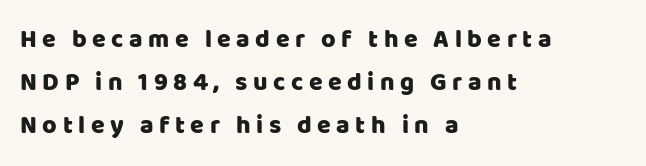
Q: Is the text italic (slanted)? A: No, it is upright.
Q: Is the text underlined? A: No.
Q: How is the paragraph aligned? A: Left-aligned.
Q: Is the spacing between letters normal or unusually wide? A: Unusually wide.
